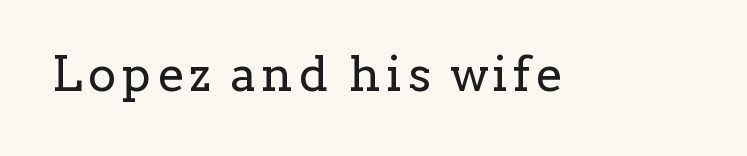
The image shows 48 px regular-weight serif type, upright; set not underlined; low stroke contrast and a medium x-height.
